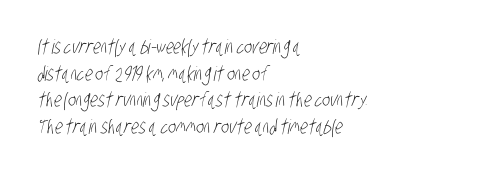
Decoration check: the copy has no underline. Between one letter and the next there's only the usual sliver of space. This sample is left-justified, so line endings fall wherever the words run out. The typeface has the unassuming heft of standard copy or less. Quick note: interline space is typical.
